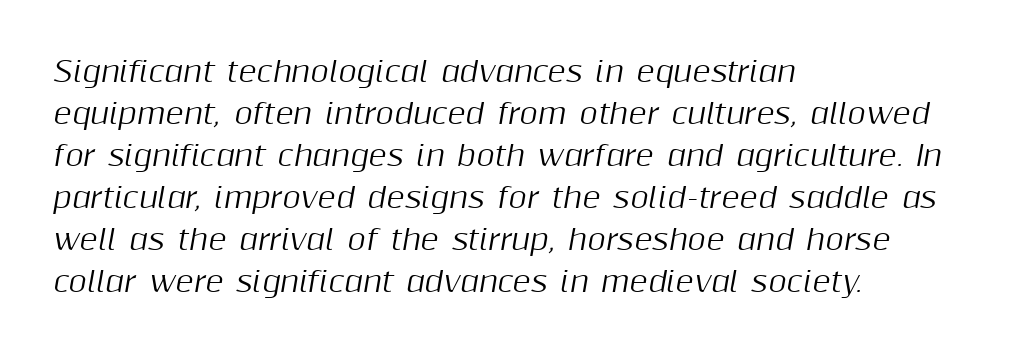
These lines are set flush left with a ragged right edge. Between one letter and the next there's only the usual sliver of space. Honestly, the row spacing looks completely unremarkable. Plain, unruled lines of type. The letters are slanted; this is an italic face.
